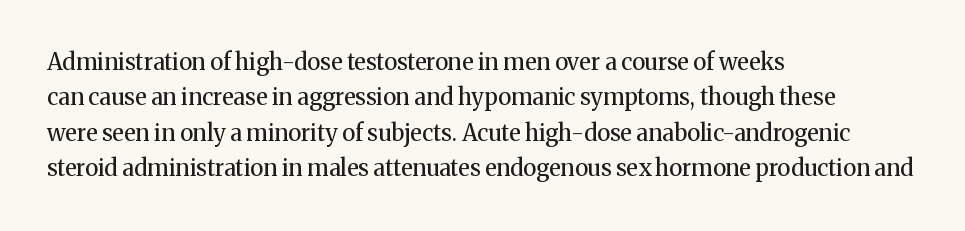
The face looks like a standard text weight, possibly lighter. Vertical strokes here are truly vertical. These lines keep a tight, regular rhythm from letter to letter. Leading matches the norm, producing a regular column. Left-aligned paragraph, ragged on the right. The space directly below the letters is spotless.
